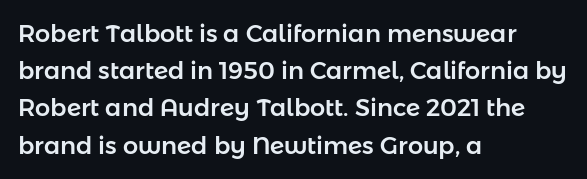
Q: Is the text italic (slanted)? A: No, it is upright.
Q: Is the text underlined? A: No.
Q: How is the paragraph aligned? A: Left-aligned.
Q: Is the spacing between letters normal or unusually wide? A: Normal.
Q: Is the spacing between lines tight, normal or loose? A: Normal.
